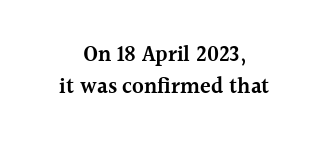
Q: Is the text bold? A: Semi-bold.
Q: Is the text italic (slanted)? A: No, it is upright.
Q: Is the text underlined? A: No.
Q: How is the paragraph aligned? A: Centered.
Q: Is the spacing between letters normal or unusually wide? A: Normal.
Q: Is the spacing between lines tight, normal or loose? A: Normal.
